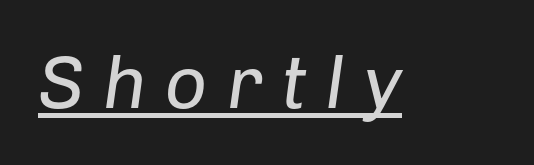
{"italic": "yes", "lean": "right", "slant_degrees": 8, "bold": "no", "weight": "regular", "width": "normal", "stroke_contrast": "low", "x_height": "medium", "monospaced": "no", "underline": "yes", "letter_spacing": "wide", "letter_spacing_em": 0.25, "glyph_px": 74}
